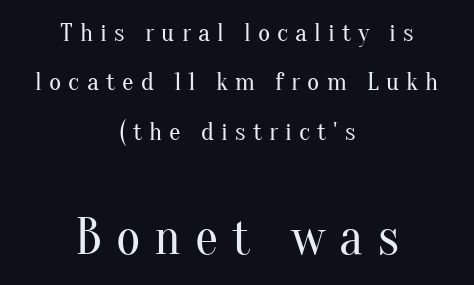
{"serif": "yes", "italic": "no", "bold": "no", "weight": "regular", "width": "normal", "stroke_contrast": "medium", "x_height": "small", "monospaced": "no", "underline": "no", "align": "center", "line_spacing": "loose", "line_spacing_ratio": 1.9, "letter_spacing": "wide", "letter_spacing_em": 0.27, "larger_block": "second", "size_ratio": 2.0, "glyph_px": 52}
